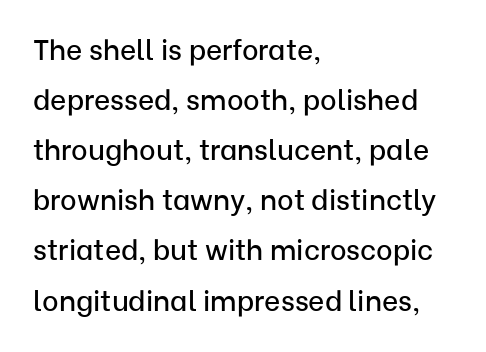
The face used here is proportionally spaced, like ordinary book or web type. Characters remain perfectly vertical along every line. The baseline area is clear. The passage is arranged the way most books set body copy — flush left.
